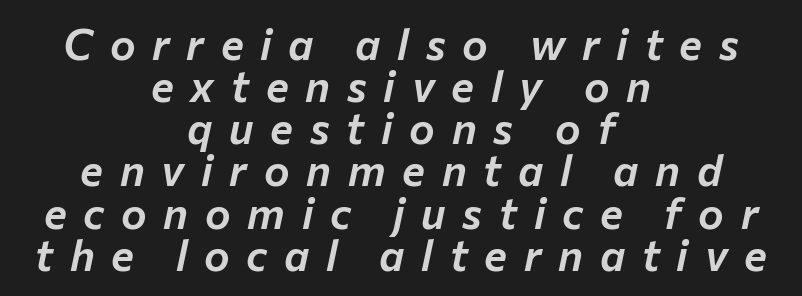
This sample trades vertical openness for compactness between lines. An italicized treatment has been applied to the whole sample. The setting favours the middle, as headings and verse often do. The strip under each line holds only bare page.
